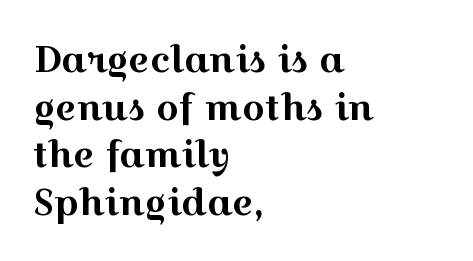
Successive baselines arrive at the customary interval. The letterforms sit shoulder to shoulder at normal distance. Typographically, this falls in the serif category. Do the characters align in a grid? No, the font is proportional. Just letters on the line, the space beneath them empty.
